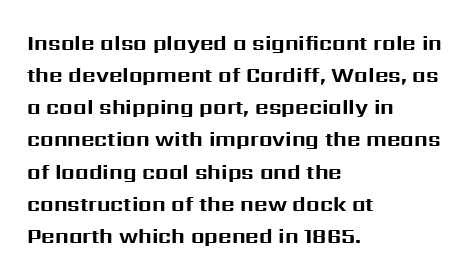
The image shows 21 px bold type, upright; set left-aligned, normal line spacing (1.53x), normal letter spacing, not underlined.
